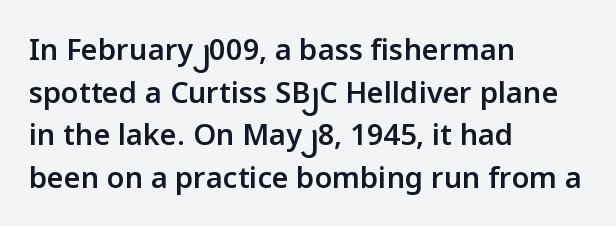
The image shows 29 px semibold sans-serif type, upright; set left-aligned, normal line spacing (1.47x), normal letter spacing, not underlined; low stroke contrast and a medium x-height.
